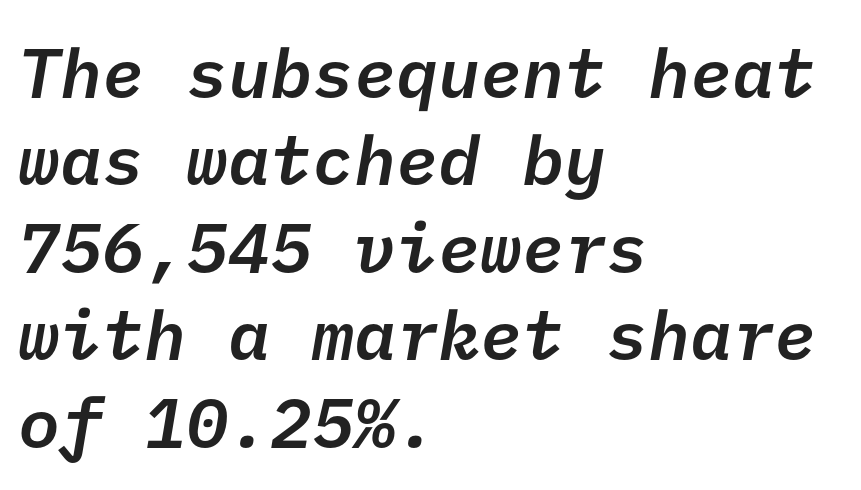
Tracking value appears to be zero — textbook default spacing. These lines are set flush left with a ragged right edge. Has an underline been added? It has not. Set as a demibold, roughly 600 on the weight scale. Each letter's strokes conclude bluntly, with no projecting serifs. Baseline-to-baseline distance is the conventional proportion of letter height.
